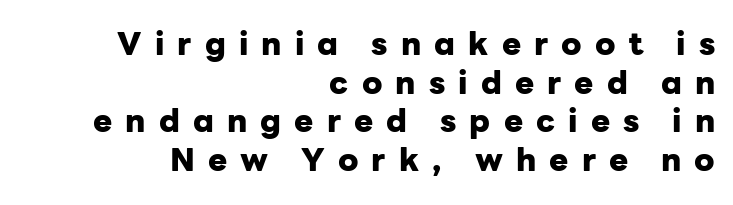
Q: Is the text bold? A: Yes.
Q: Is the text italic (slanted)? A: No, it is upright.
Q: Is the typeface a serif or a sans-serif typeface? A: Sans-serif.
Q: Is the text underlined? A: No.
Q: How is the paragraph aligned? A: Right-aligned.
Q: Is the spacing between letters normal or unusually wide? A: Unusually wide.
Q: Width (condensed, normal, or wide)? A: Normal.
Q: Stroke contrast? A: Low.
Q: x-height? A: Medium.
Q: Monospaced? A: No.
